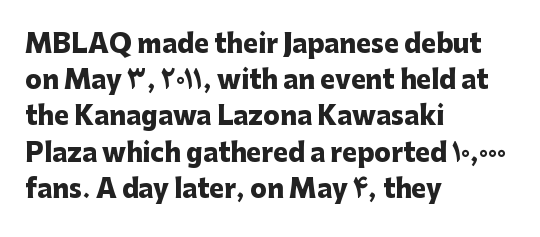
{"italic": "no", "bold": "yes", "underline": "no", "align": "left", "line_spacing": "normal", "line_spacing_ratio": 1.45, "letter_spacing": "normal", "letter_spacing_em": 0.0, "glyph_px": 25}
